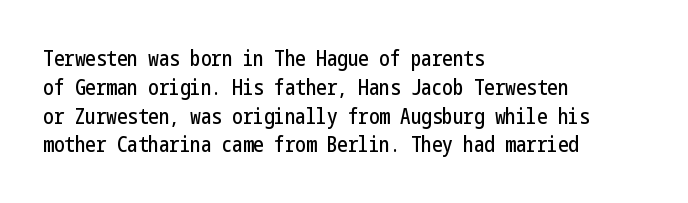
{"italic": "no", "underline": "no", "align": "left", "line_spacing": "normal", "line_spacing_ratio": 1.37, "letter_spacing": "normal", "letter_spacing_em": 0.0, "glyph_px": 21}
